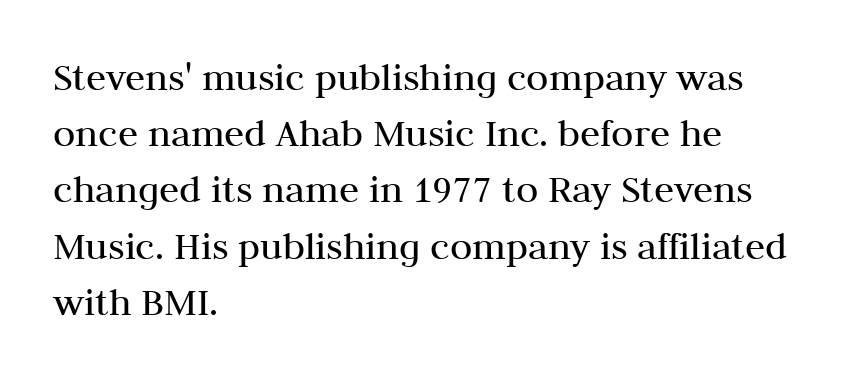
Observe the serifs anchoring each vertical stroke in this sample. What's the leading like? Ordinary, nothing unusual. The foot of each line stays bare and open. Alignment: flush left. Think of a printed novel: that variable character pitch is what you see here. The letters stand upright; this is a roman face.
